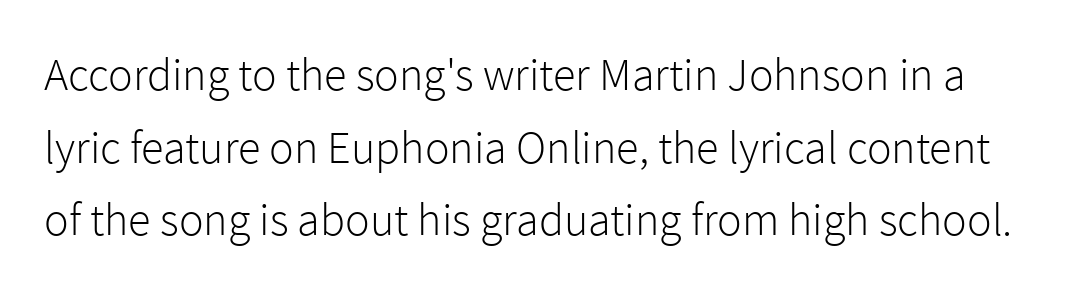
{"serif": "no", "italic": "no", "bold": "no", "weight": "light", "width": "normal", "x_height": "medium", "monospaced": "no", "underline": "no", "line_spacing": "normal", "line_spacing_ratio": 1.58, "letter_spacing": "normal", "letter_spacing_em": 0.0, "glyph_px": 46}
